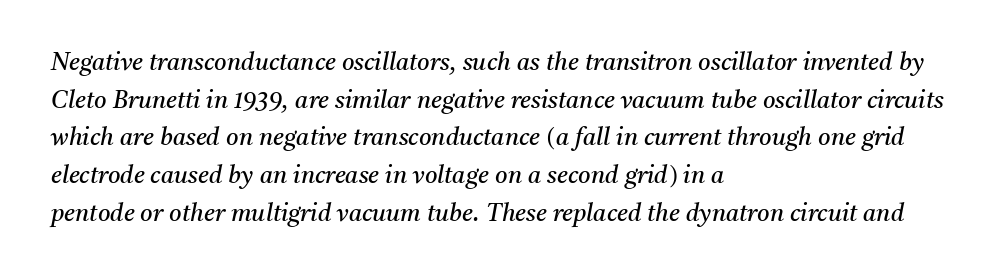
The image shows 24 px text type, italic (leaning right); set left-aligned, normal line spacing (1.57x), normal letter spacing, not underlined.
